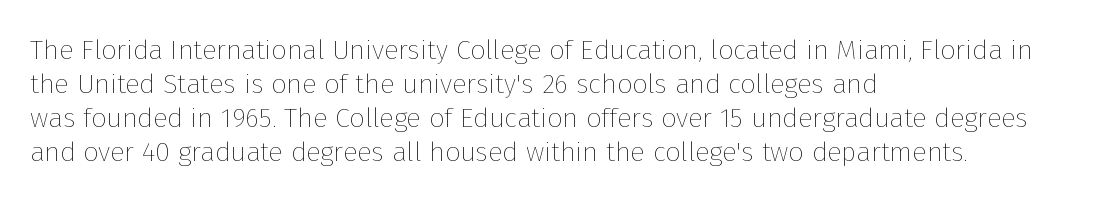
{"italic": "no", "bold": "no", "underline": "no", "align": "left", "line_spacing": "normal", "line_spacing_ratio": 1.26, "letter_spacing": "normal", "letter_spacing_em": 0.0, "glyph_px": 27}
